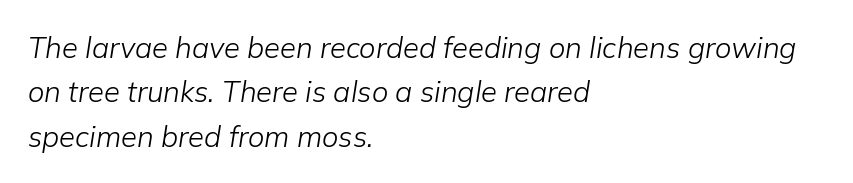
The image shows 29 px light type, italic (leaning right); set left-aligned, normal line spacing (1.53x), normal letter spacing, not underlined; low stroke contrast and a medium x-height.
